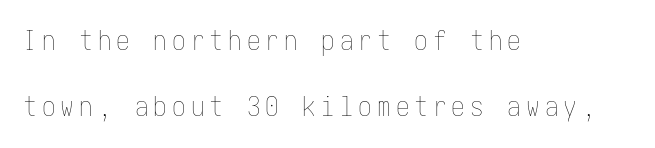
This sample trades compactness for vertical openness between lines. It's the straight-up-and-down kind of type. Layout note: lines flush left. Bold? No — there's no thickening of the strokes. The glyphs are unaccompanied by any horizontal stroke below them.
